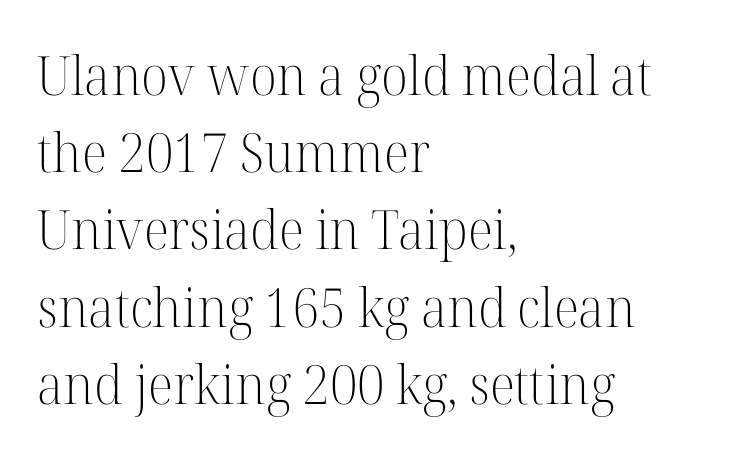
{"serif": "yes", "italic": "no", "bold": "no", "weight": "light", "width": "normal", "stroke_contrast": "high", "x_height": "medium", "monospaced": "no", "underline": "no", "align": "left", "line_spacing": "normal", "line_spacing_ratio": 1.43, "letter_spacing": "normal", "letter_spacing_em": 0.0, "glyph_px": 54}
